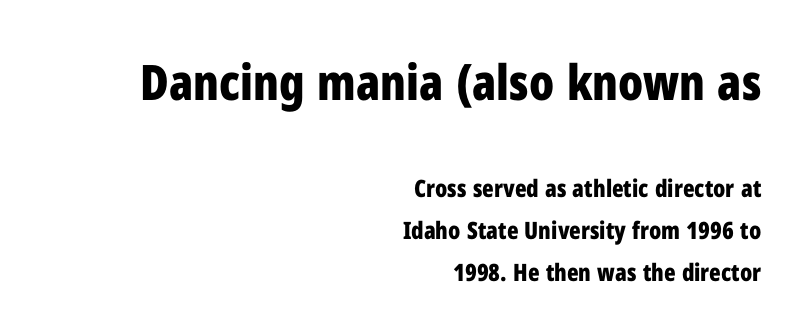
To sum up the face: it is a sans, with no serifs. Words float on clear page, feet unadorned. The passage shown is typed in a proportional face where columns would drift. Designer's note — italics off, roman on. The paragraph shown leans on its right margin. Heavy-handed strokes throughout: this text is bold.
